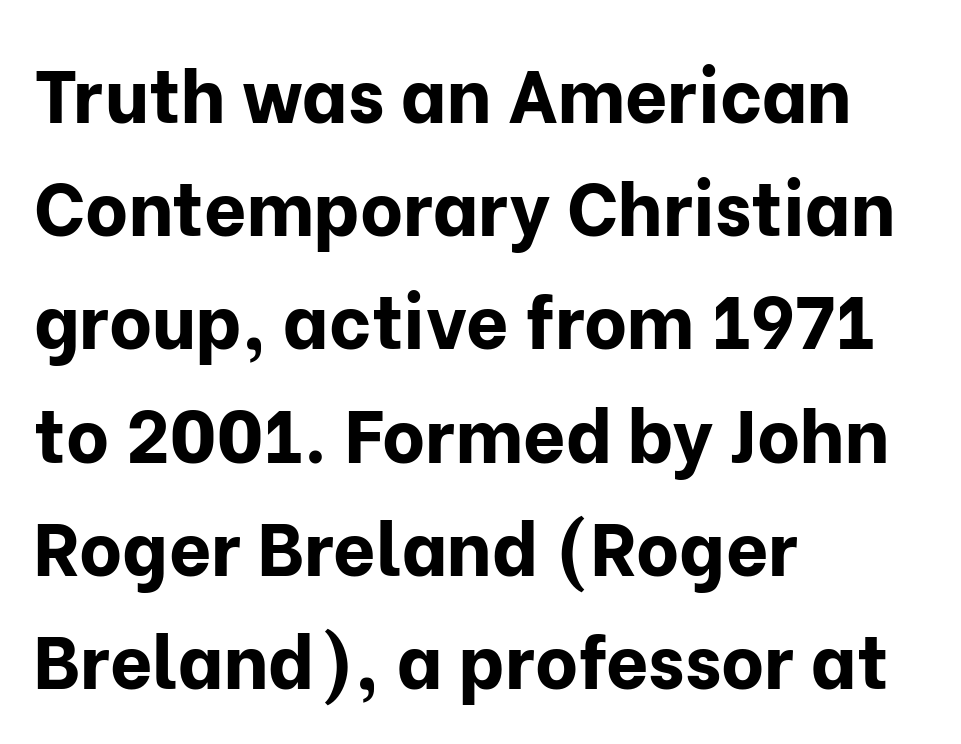
The image shows 74 px bold sans-serif type, upright; set left-aligned, normal line spacing (1.53x), normal letter spacing, not underlined; low stroke contrast and a medium x-height.
